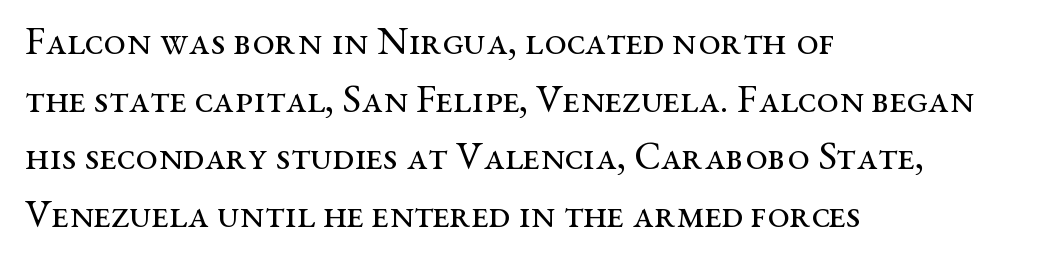
The image shows 40 px regular-weight, wide serif type, upright; set left-aligned, normal line spacing (1.44x), normal letter spacing, not underlined; medium stroke contrast and a medium x-height.
